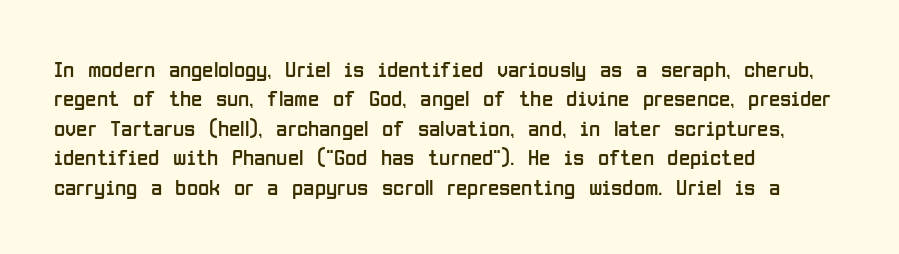
{"italic": "no", "bold": "no", "underline": "no", "align": "left", "line_spacing": "normal", "line_spacing_ratio": 1.28, "letter_spacing": "normal", "letter_spacing_em": 0.0, "glyph_px": 23}
